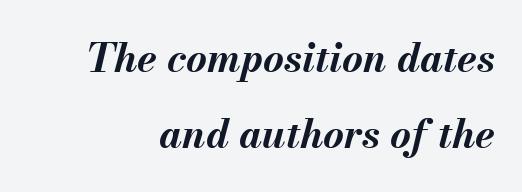
The font's italic variant was chosen for this text. The type is set solid horizontally, with unmodified tracking. Just letters on the line, the space beneath them empty. The glyphs have the mass of a bold cut. You could fit nearly another row in the gap between these rows. Looks like regular typesetting: each glyph gets only the width it needs.
